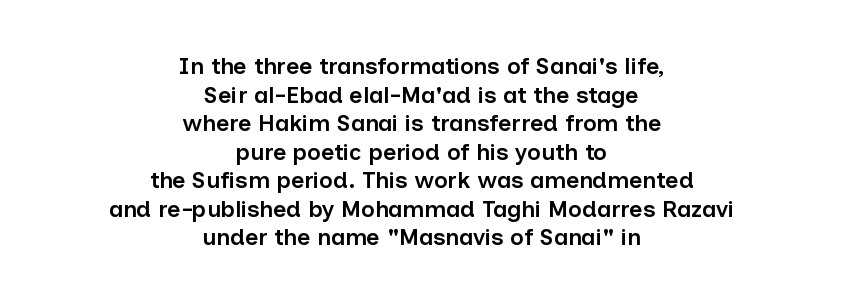
{"italic": "no", "bold": "semi", "underline": "no", "align": "center", "line_spacing_ratio": 1.24, "letter_spacing": "normal", "letter_spacing_em": 0.0, "glyph_px": 23}
